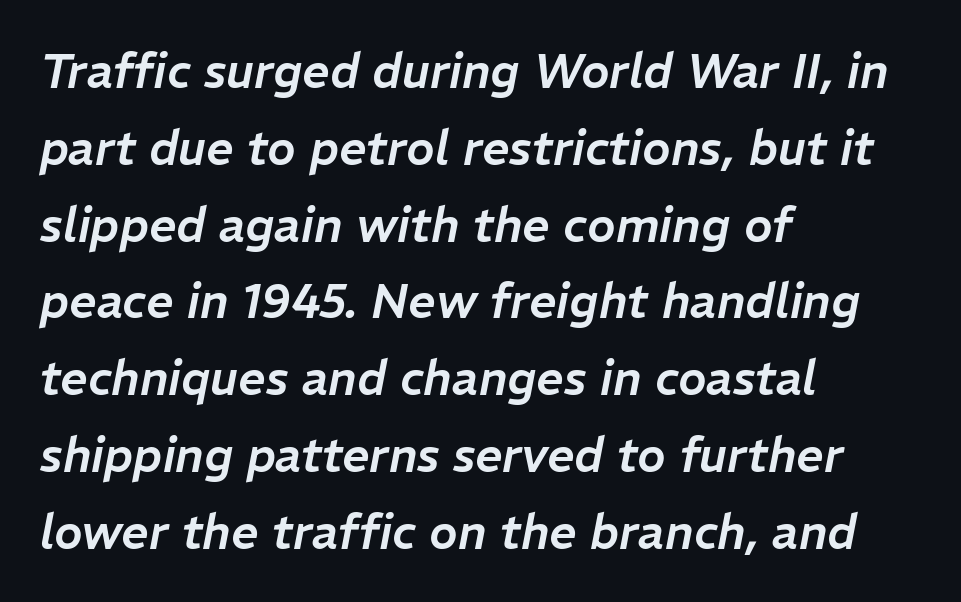
{"italic": "yes", "lean": "right", "slant_degrees": 11, "width": "normal", "stroke_contrast": "low", "x_height": "medium", "monospaced": "no", "underline": "no", "align": "left", "line_spacing": "normal", "line_spacing_ratio": 1.6, "letter_spacing": "normal", "letter_spacing_em": 0.0, "glyph_px": 48}
